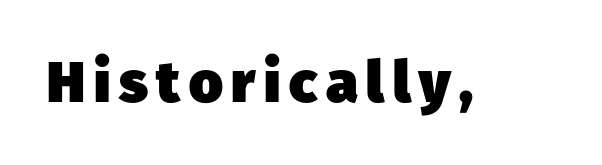
The image shows 58 px heavy sans-serif type; set not underlined; low stroke contrast and a medium x-height.
